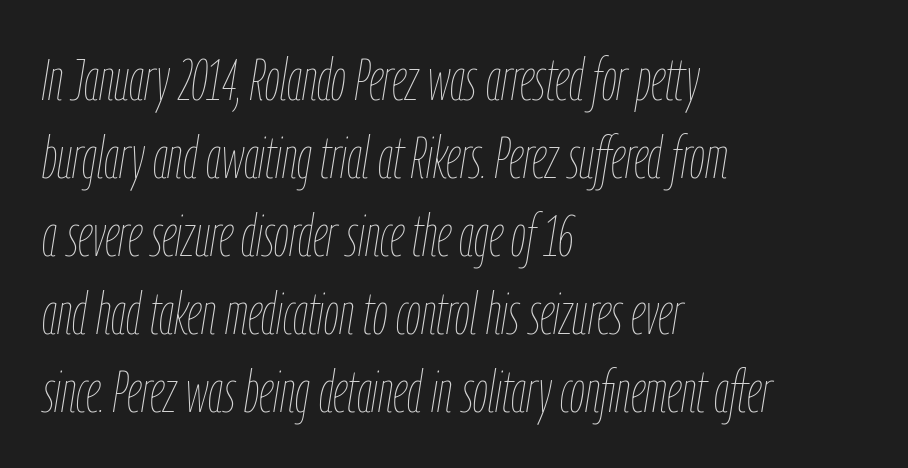
{"italic": "yes", "lean": "right", "slant_degrees": 9, "bold": "no", "weight": "thin", "width": "condensed", "stroke_contrast": "low", "x_height": "medium", "monospaced": "no", "underline": "no", "align": "left", "line_spacing": "normal", "line_spacing_ratio": 1.32, "letter_spacing": "normal", "letter_spacing_em": 0.0, "glyph_px": 59}
